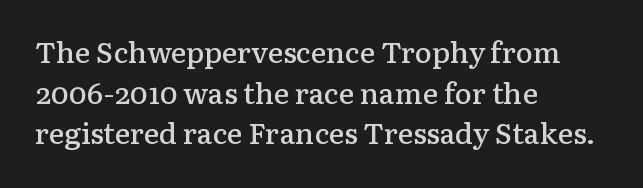
The image shows 29 px semibold serif type, upright; set left-aligned, normal line spacing (1.4x), normal letter spacing, not underlined; low stroke contrast and a medium x-height.
